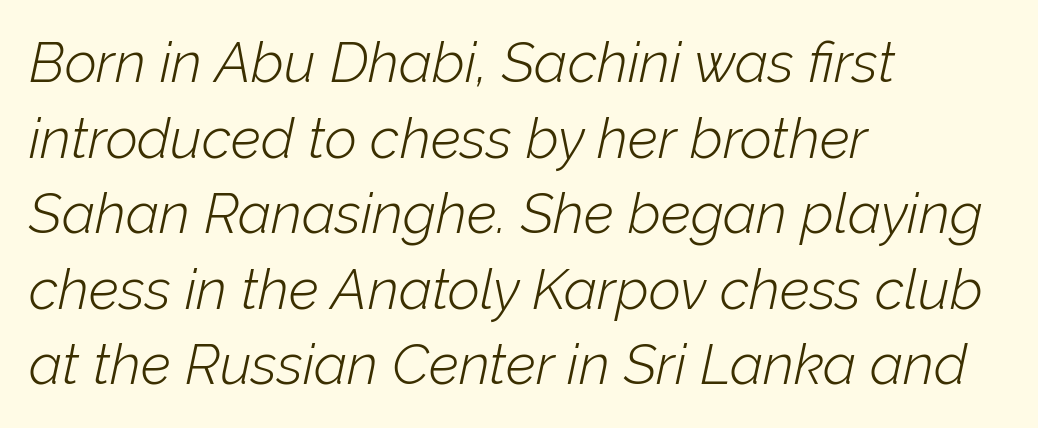
Q: Is the text bold? A: No.
Q: Is the text italic (slanted)? A: Yes, it leans right by about 12 degrees.
Q: Is the text underlined? A: No.
Q: How is the paragraph aligned? A: Left-aligned.
Q: Is the spacing between letters normal or unusually wide? A: Normal.
Q: Is the spacing between lines tight, normal or loose? A: Normal.
Q: Width (condensed, normal, or wide)? A: Normal.
Q: Stroke contrast? A: Low.
Q: x-height? A: Medium.
Q: Monospaced? A: No.
